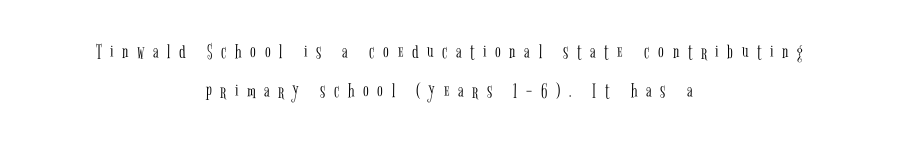
The image shows 21 px text type, upright; set centered, line spacing 1.86x, unusually wide letter spacing (+0.41 em), not underlined.
